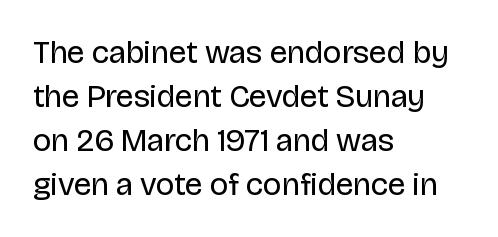
{"serif": "no", "italic": "no", "bold": "no", "weight": "regular", "width": "normal", "stroke_contrast": "low", "x_height": "large", "monospaced": "no", "underline": "no", "align": "left", "line_spacing": "normal", "line_spacing_ratio": 1.37, "letter_spacing": "normal", "letter_spacing_em": 0.0, "glyph_px": 32}
